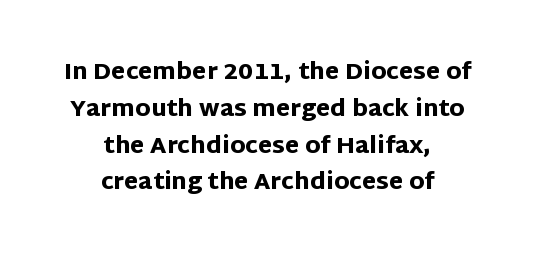
Q: Is the text bold? A: Yes.
Q: Is the text italic (slanted)? A: No, it is upright.
Q: Is the text underlined? A: No.
Q: How is the paragraph aligned? A: Centered.
Q: Is the spacing between letters normal or unusually wide? A: Normal.
Q: Is the spacing between lines tight, normal or loose? A: Normal.
